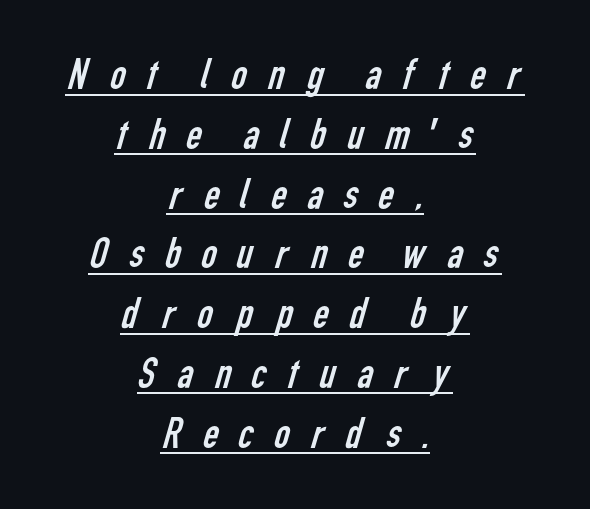
Q: Is the text bold? A: No.
Q: Is the typeface a serif or a sans-serif typeface? A: Sans-serif.
Q: Is the text underlined? A: Yes.
Q: How is the paragraph aligned? A: Centered.
Q: Is the spacing between letters normal or unusually wide? A: Unusually wide.
Q: Is the spacing between lines tight, normal or loose? A: Normal.
Q: Width (condensed, normal, or wide)? A: Condensed.
Q: Stroke contrast? A: Low.
Q: x-height? A: Medium.
Q: Monospaced? A: No.
